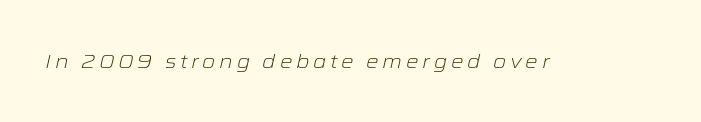
{"italic": "yes", "lean": "right", "slant_degrees": 12, "bold": "no", "underline": "no", "glyph_px": 20}
